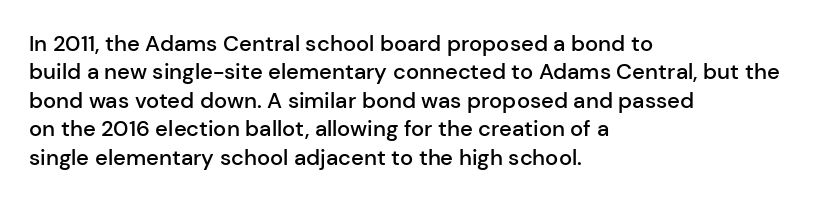
Tall strokes in this sample are plumb rather than angled. Caption: multi-line text, flush left, ragged right. Underline: absent. No extra tracking has been applied to these lines. The passage shown stacks its lines at a standard gap.
